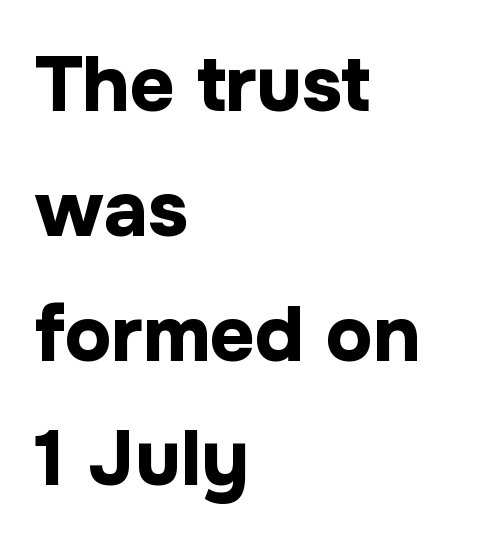
The image shows 78 px bold sans-serif type, upright; set left-aligned, normal line spacing (1.6x), normal letter spacing, not underlined; low stroke contrast and a medium x-height.
